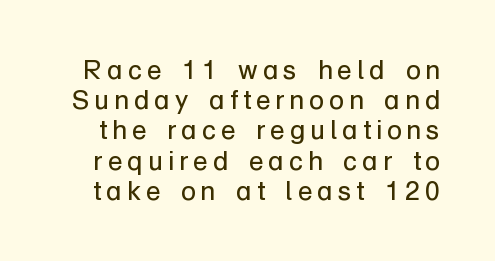
{"italic": "no", "bold": "no", "underline": "no", "line_spacing": "tight", "line_spacing_ratio": 1.12, "glyph_px": 27}
